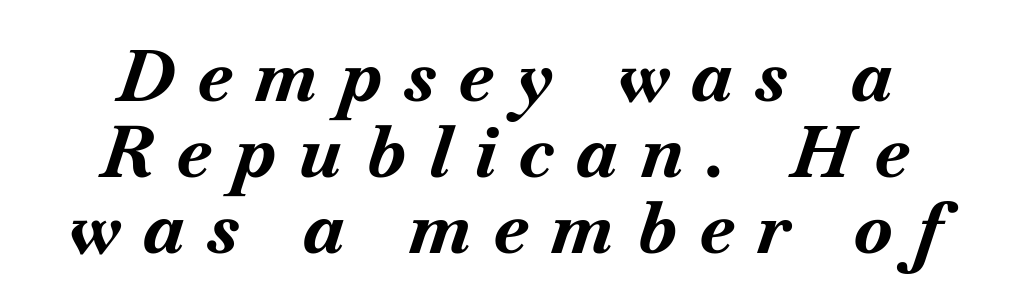
There is plenty of visible air inserted between adjacent glyphs. Each letter keeps its own natural width here, so spacing adapts to shape. Quick note: italic. Pretty heavy lettering here — definitely bold. How would I describe the line gaps? Narrow and economical.
